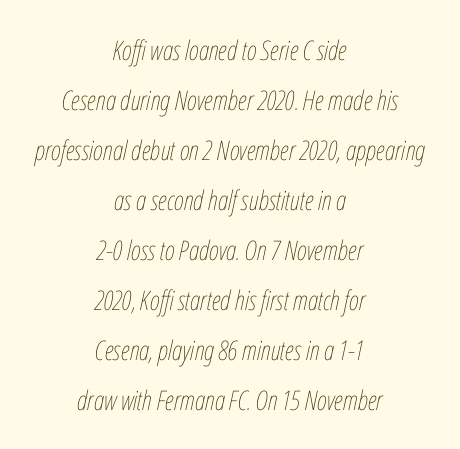
Caption: face not bold, strokes unweighted. The string is rendered with underlining switched off. The text block is weighted toward neither margin, spreading evenly from the middle. This rendering leaves character spacing at its baseline value. Every character sits at an angle, as italics do.
